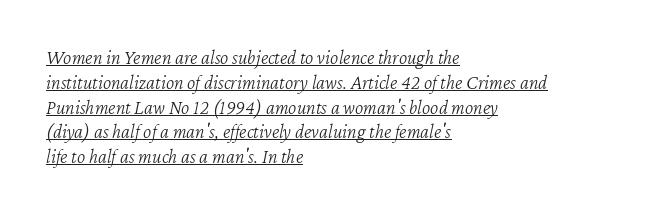
A light-to-regular cut is what we see here. Line starts are locked; line ends wander. A typographer would call this underscored text. Tracking value appears to be zero — textbook default spacing.
